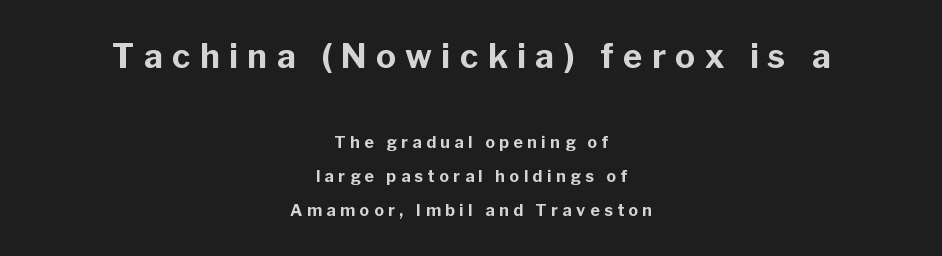
Q: Is the text bold? A: Yes.
Q: Is the text italic (slanted)? A: No, it is upright.
Q: Is the typeface a serif or a sans-serif typeface? A: Sans-serif.
Q: Is the text underlined? A: No.
Q: How is the paragraph aligned? A: Centered.
Q: Is the spacing between letters normal or unusually wide? A: Unusually wide.
Q: Is the spacing between lines tight, normal or loose? A: Loose.
Q: Which block of text is set in a larger size, the first (top) or the second (bottom)? A: The first (top) one.
Q: Width (condensed, normal, or wide)? A: Normal.
Q: Stroke contrast? A: Low.
Q: x-height? A: Medium.
Q: Monospaced? A: No.
